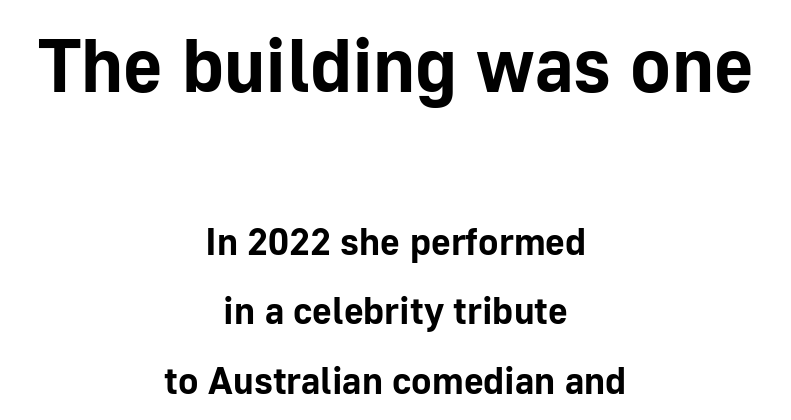
Character widths vary here, with narrow letters taking less room than wide ones. These lines are composed in type without serifs. The earlier block is typeset at a bigger size than the later block. Alignment: centered.
